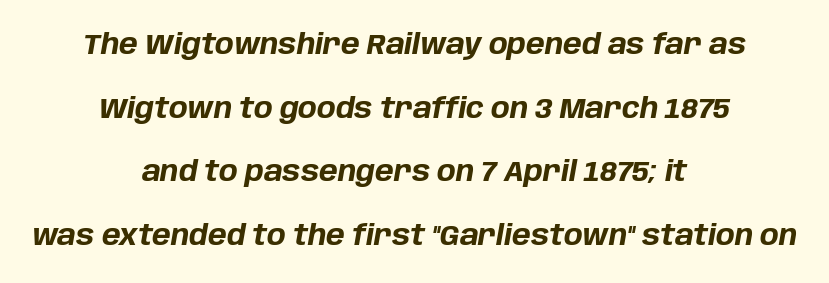
The image shows 28 px bold type, italic (leaning right); set centered, loose line spacing (2.27x), normal letter spacing, not underlined; low stroke contrast and a large x-height.
